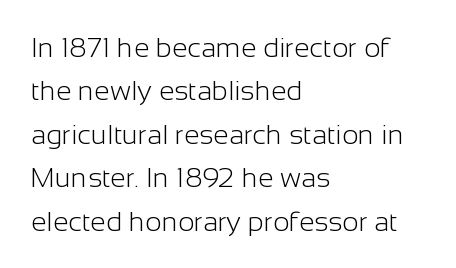
{"serif": "no", "italic": "no", "bold": "no", "weight": "light", "width": "normal", "stroke_contrast": "low", "x_height": "medium", "monospaced": "no", "underline": "no", "align": "left", "line_spacing": "normal", "line_spacing_ratio": 1.55, "letter_spacing": "normal", "letter_spacing_em": 0.0, "glyph_px": 28}
